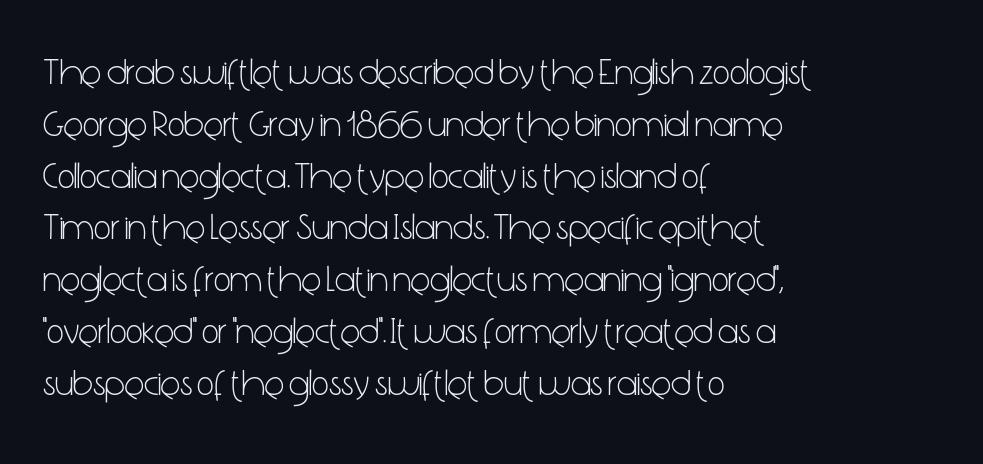
This sample keeps an unexceptional amount of space between lines. Glyph-to-glyph distance matches everyday printed text. The strip under each line holds only bare page. Unlike italic type, these characters show no tilt at all.
